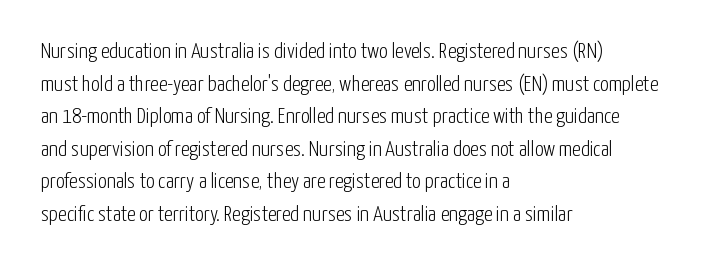
Rows of type keep a routine distance in the vertical direction. The space beneath each line is pristine and unruled. Which margin do the lines hug? The left one — the right edge is uneven. The letterforms sit shoulder to shoulder at normal distance.
